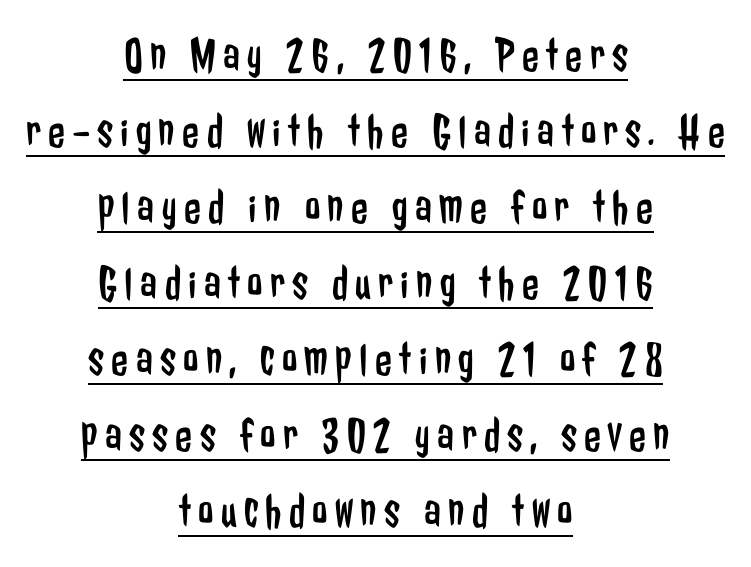
{"serif": "no", "italic": "no", "bold": "no", "weight": "regular", "width": "condensed", "stroke_contrast": "low", "x_height": "medium", "monospaced": "no", "underline": "yes", "align": "center", "line_spacing": "normal", "line_spacing_ratio": 1.55, "glyph_px": 49}
